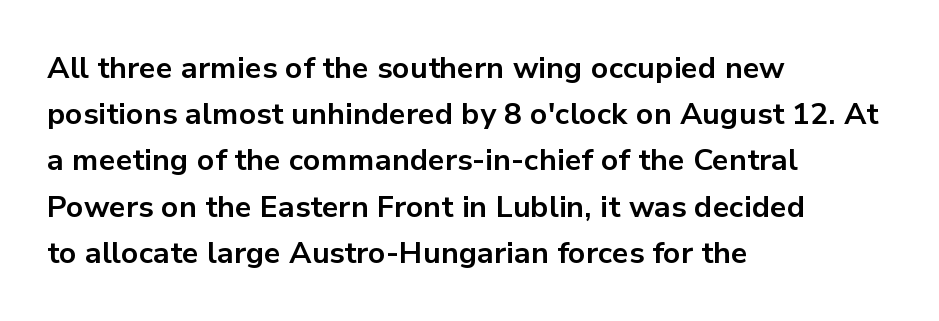
The image shows 30 px bold sans-serif type, upright; set left-aligned, normal line spacing (1.54x), normal letter spacing, not underlined; low stroke contrast and a medium x-height.
